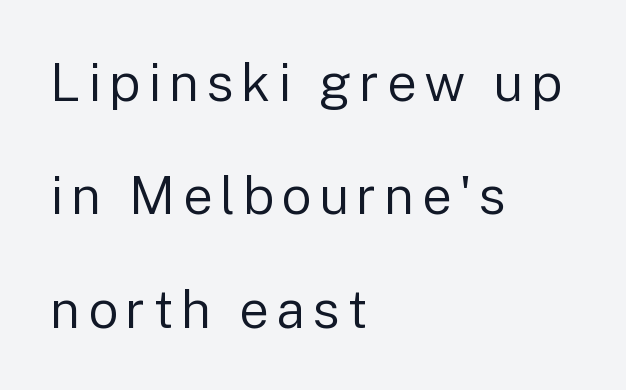
{"serif": "no", "italic": "no", "bold": "no", "weight": "regular", "width": "normal", "stroke_contrast": "low", "x_height": "medium", "monospaced": "no", "underline": "no", "align": "left", "line_spacing": "loose", "line_spacing_ratio": 2.14, "glyph_px": 53}
